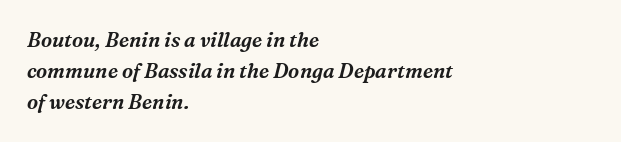
The image shows 20 px text type, italic (leaning right); set left-aligned, normal line spacing (1.55x), normal letter spacing, not underlined.
